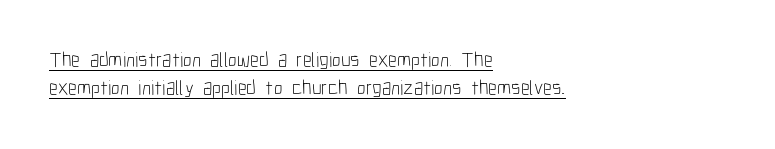
These lines keep a tight, regular rhythm from letter to letter. The lettering stays uniformly vertical, giving the passage a roman look. Successive baselines arrive at the customary interval. These glyphs show unthickened strokes, regular width or finer. Compared with undecorated copy, this sample adds a rule below the words.
